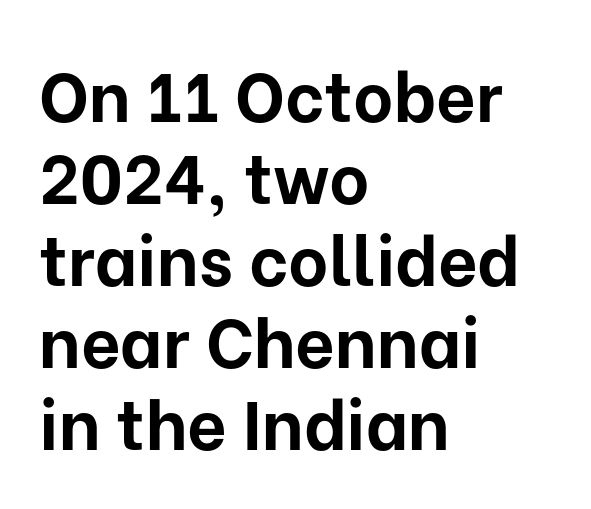
The image shows 69 px bold sans-serif type, upright; set left-aligned, line spacing 1.19x, normal letter spacing, not underlined; low stroke contrast and a medium x-height.
